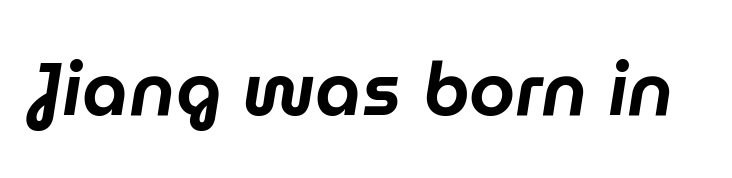
The image shows 74 px text type, italic (leaning right); set normal letter spacing, not underlined; low stroke contrast and a medium x-height.
